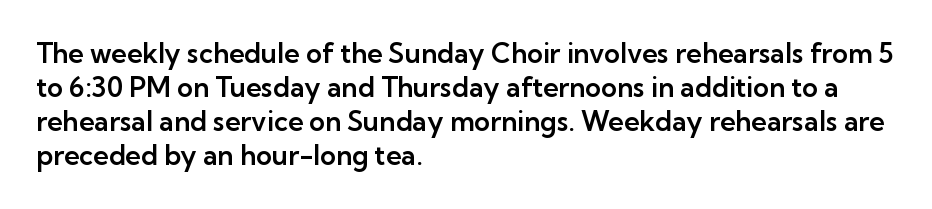
{"italic": "no", "underline": "no", "align": "left", "line_spacing": "normal", "line_spacing_ratio": 1.26, "letter_spacing": "normal", "letter_spacing_em": 0.0, "glyph_px": 27}
